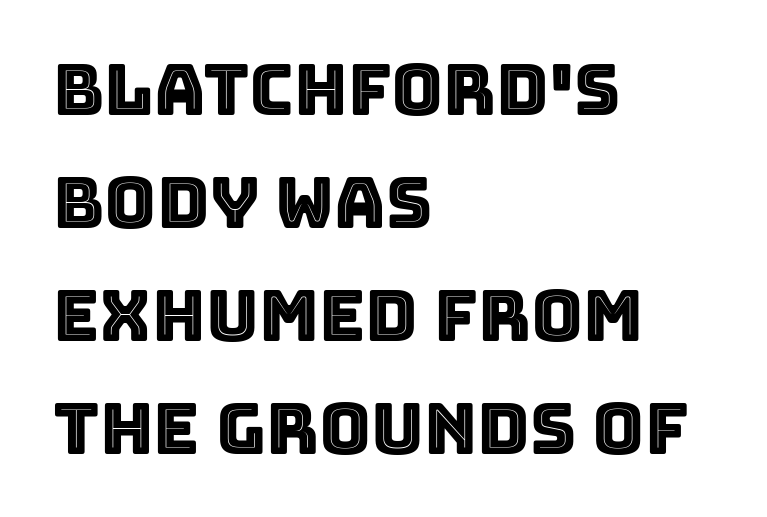
{"italic": "no", "width": "normal", "x_height": "large", "monospaced": "no", "underline": "no", "align": "left", "line_spacing": "normal", "line_spacing_ratio": 1.59, "letter_spacing": "normal", "letter_spacing_em": 0.0, "glyph_px": 71}
